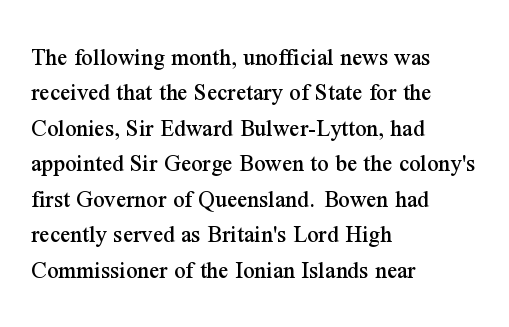
The image shows 25 px text type, upright; set left-aligned, normal line spacing (1.42x), normal letter spacing, not underlined.
